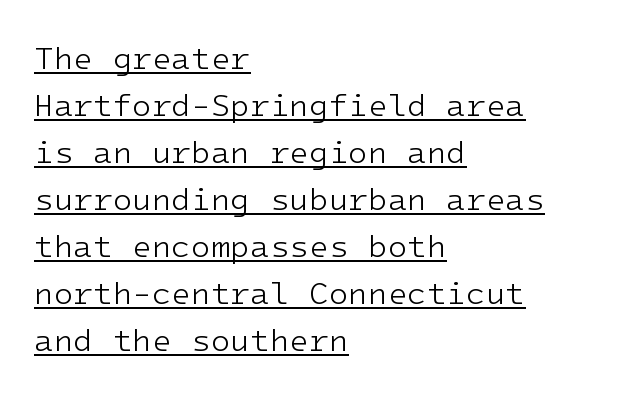
The image shows 32 px light sans-serif type, upright; set left-aligned, normal line spacing (1.47x), normal letter spacing, underlined; low stroke contrast and a medium x-height.
